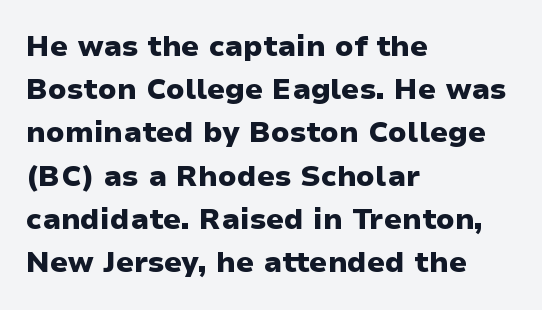
{"serif": "no", "italic": "no", "bold": "yes", "weight": "heavy", "width": "normal", "stroke_contrast": "low", "x_height": "medium", "monospaced": "no", "underline": "no", "align": "left", "line_spacing": "normal", "line_spacing_ratio": 1.49, "letter_spacing": "normal", "letter_spacing_em": 0.0, "glyph_px": 29}
